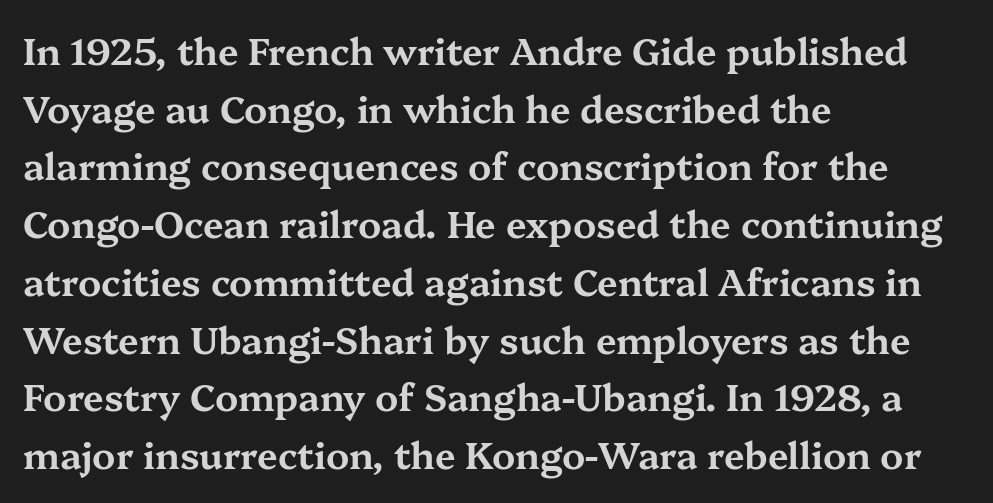
{"serif": "yes", "italic": "no", "width": "wide", "stroke_contrast": "medium", "x_height": "medium", "monospaced": "no", "underline": "no", "align": "left", "line_spacing": "normal", "line_spacing_ratio": 1.56, "letter_spacing": "normal", "letter_spacing_em": 0.0, "glyph_px": 37}
